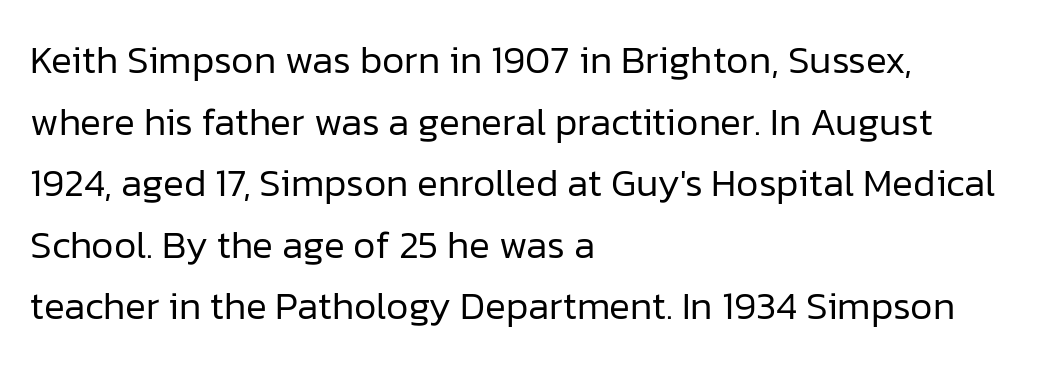
{"serif": "no", "italic": "no", "bold": "no", "weight": "regular", "width": "normal", "stroke_contrast": "low", "x_height": "medium", "monospaced": "no", "underline": "no", "align": "left", "line_spacing": "normal", "line_spacing_ratio": 1.58, "letter_spacing": "normal", "letter_spacing_em": 0.0, "glyph_px": 39}
